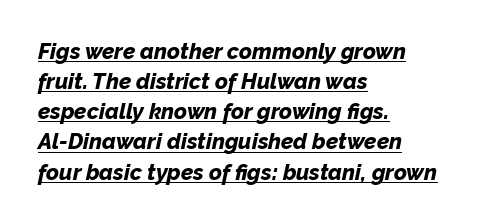
The image shows 22 px bold type, italic (leaning right); set left-aligned, normal line spacing (1.37x), normal letter spacing, underlined.
